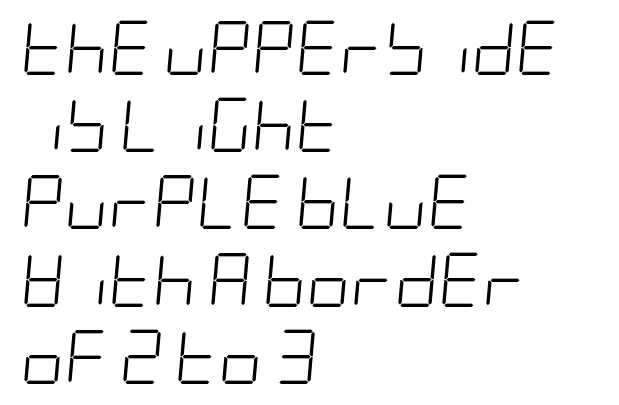
The image shows 54 px light, condensed type, italic (leaning right); set left-aligned, normal line spacing (1.43x), normal letter spacing, not underlined; low stroke contrast and a large x-height.
